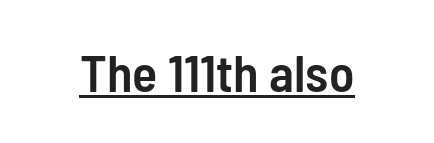
The image shows 52 px semibold, condensed sans-serif type, upright; set normal letter spacing, underlined; low stroke contrast and a medium x-height.
